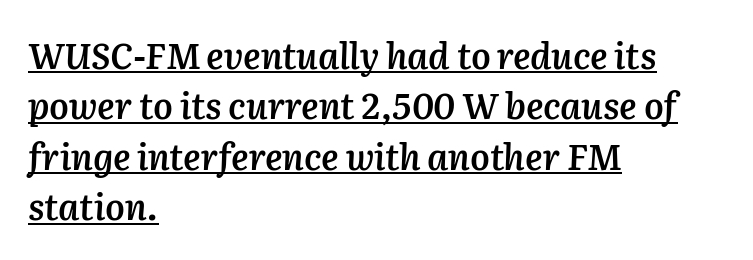
Q: Is the text bold? A: Semi-bold.
Q: Is the text italic (slanted)? A: Yes, it leans right by about 2 degrees.
Q: Is the text underlined? A: Yes.
Q: How is the paragraph aligned? A: Left-aligned.
Q: Is the spacing between letters normal or unusually wide? A: Normal.
Q: Is the spacing between lines tight, normal or loose? A: Normal.
Q: Width (condensed, normal, or wide)? A: Normal.
Q: Stroke contrast? A: Medium.
Q: x-height? A: Medium.
Q: Monospaced? A: No.
